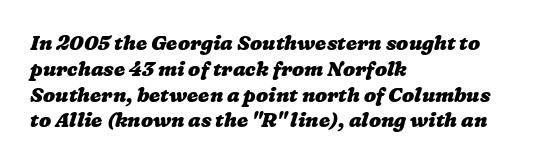
{"bold": "yes", "underline": "no", "align": "left", "line_spacing": "normal", "line_spacing_ratio": 1.29, "letter_spacing": "normal", "letter_spacing_em": 0.0, "glyph_px": 20}
